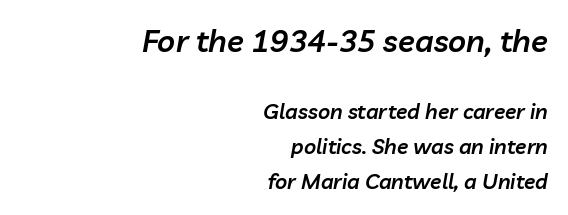
Q: Is the text bold? A: Semi-bold.
Q: Is the text italic (slanted)? A: Yes, it leans right by about 10 degrees.
Q: Is the text underlined? A: No.
Q: How is the paragraph aligned? A: Right-aligned.
Q: Is the spacing between letters normal or unusually wide? A: Normal.
Q: Is the spacing between lines tight, normal or loose? A: Normal.
Q: Which block of text is set in a larger size, the first (top) or the second (bottom)? A: The first (top) one.
Q: Width (condensed, normal, or wide)? A: Normal.
Q: Stroke contrast? A: Low.
Q: x-height? A: Medium.
Q: Monospaced? A: No.
